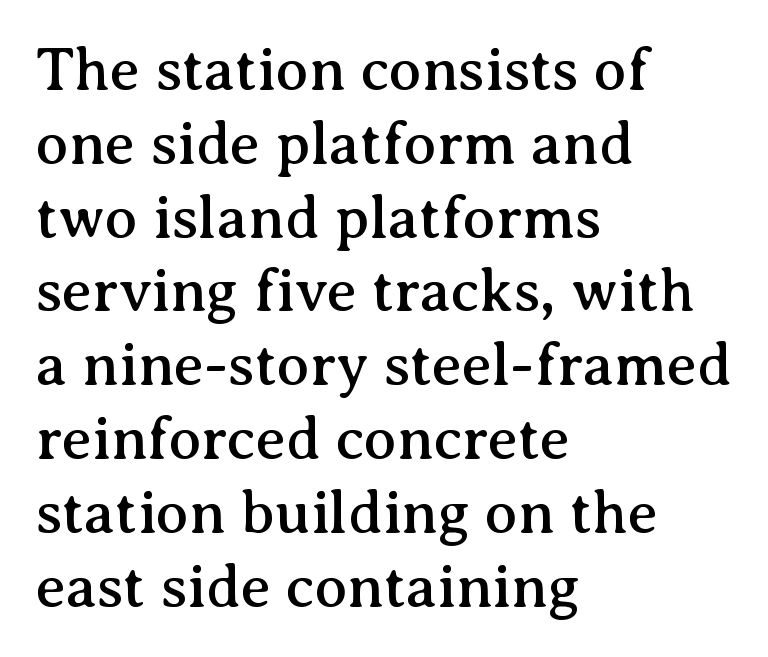
{"serif": "yes", "italic": "no", "width": "normal", "stroke_contrast": "medium", "x_height": "medium", "monospaced": "no", "underline": "no", "align": "left", "line_spacing_ratio": 1.23, "letter_spacing": "normal", "letter_spacing_em": 0.0, "glyph_px": 60}
